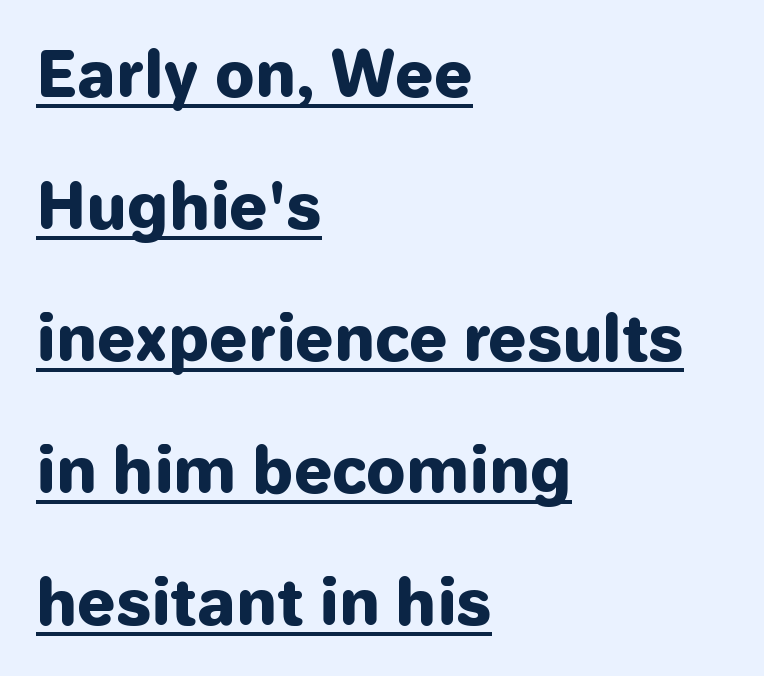
{"serif": "no", "italic": "no", "bold": "yes", "weight": "heavy", "width": "normal", "stroke_contrast": "low", "x_height": "medium", "monospaced": "no", "underline": "yes", "align": "left", "line_spacing": "loose", "line_spacing_ratio": 2.13, "letter_spacing": "normal", "letter_spacing_em": 0.0, "glyph_px": 62}
